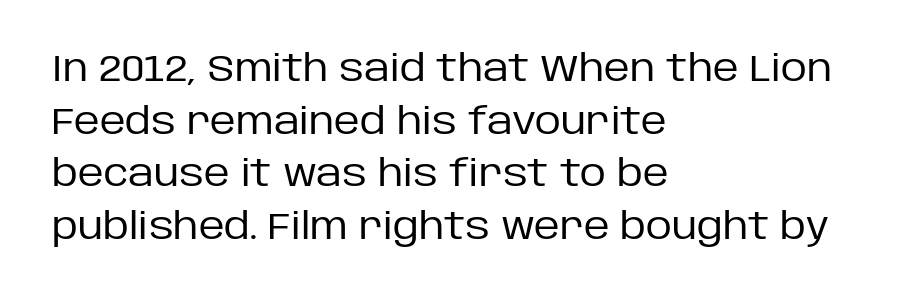
Q: Is the text bold? A: No.
Q: Is the text italic (slanted)? A: No, it is upright.
Q: Is the typeface a serif or a sans-serif typeface? A: Sans-serif.
Q: Is the text underlined? A: No.
Q: How is the paragraph aligned? A: Left-aligned.
Q: Is the spacing between letters normal or unusually wide? A: Normal.
Q: Is the spacing between lines tight, normal or loose? A: Normal.
Q: Width (condensed, normal, or wide)? A: Normal.
Q: Stroke contrast? A: Low.
Q: x-height? A: Large.
Q: Monospaced? A: No.
